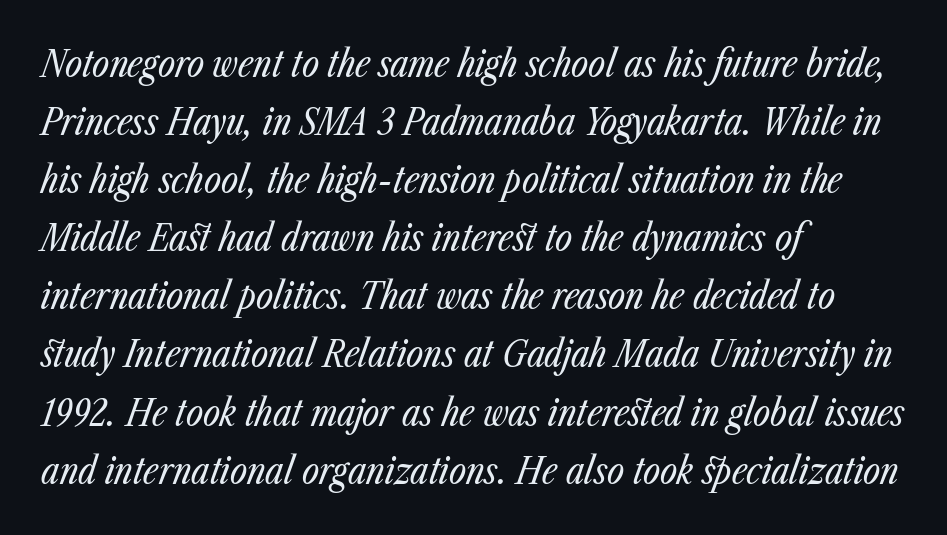
{"italic": "yes", "lean": "right", "slant_degrees": 23, "bold": "no", "weight": "regular", "width": "condensed", "stroke_contrast": "low", "x_height": "medium", "monospaced": "no", "underline": "no", "align": "left", "line_spacing": "normal", "line_spacing_ratio": 1.57, "letter_spacing": "normal", "letter_spacing_em": 0.0, "glyph_px": 37}
